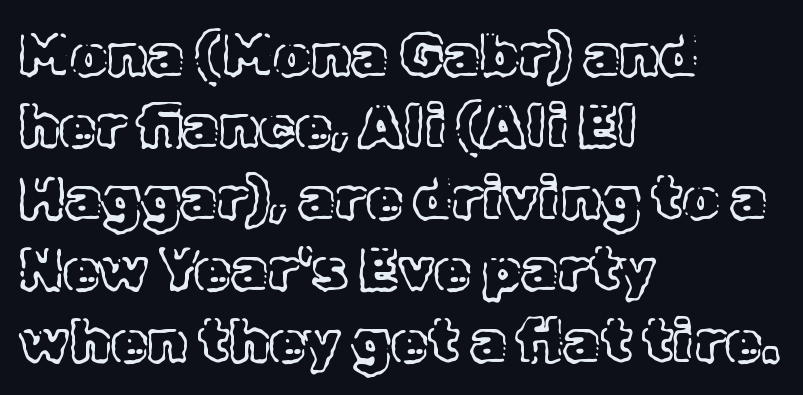
Q: Is the text italic (slanted)? A: No, it is upright.
Q: Is the text underlined? A: No.
Q: How is the paragraph aligned? A: Left-aligned.
Q: Is the spacing between letters normal or unusually wide? A: Normal.
Q: Width (condensed, normal, or wide)? A: Normal.
Q: x-height? A: Medium.
Q: Monospaced? A: No.
